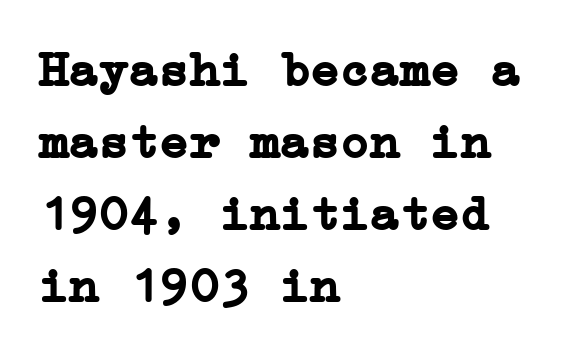
{"serif": "yes", "italic": "no", "bold": "yes", "weight": "semibold", "width": "normal", "stroke_contrast": "low", "x_height": "medium", "underline": "no", "align": "left", "line_spacing": "normal", "line_spacing_ratio": 1.44, "letter_spacing": "normal", "letter_spacing_em": 0.0, "glyph_px": 50}
